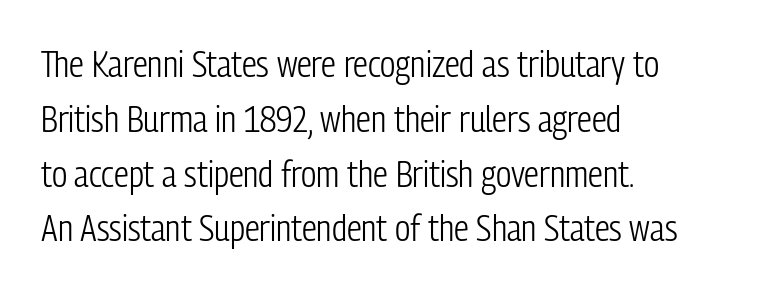
{"serif": "no", "italic": "no", "bold": "no", "weight": "light", "width": "condensed", "stroke_contrast": "low", "x_height": "medium", "monospaced": "no", "underline": "no", "align": "left", "line_spacing": "normal", "line_spacing_ratio": 1.48, "letter_spacing": "normal", "letter_spacing_em": 0.0, "glyph_px": 37}
